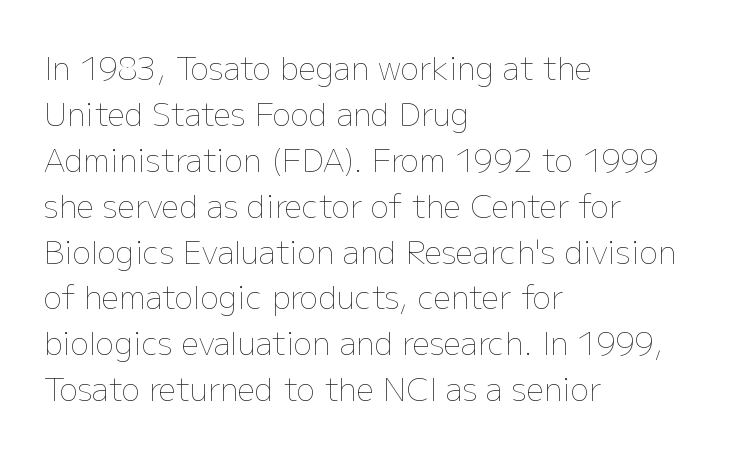
Q: Is the text bold? A: No.
Q: Is the text italic (slanted)? A: No, it is upright.
Q: Is the text underlined? A: No.
Q: How is the paragraph aligned? A: Left-aligned.
Q: Is the spacing between letters normal or unusually wide? A: Normal.
Q: Is the spacing between lines tight, normal or loose? A: Normal.
Q: Width (condensed, normal, or wide)? A: Normal.
Q: Stroke contrast? A: Low.
Q: x-height? A: Medium.
Q: Monospaced? A: No.
